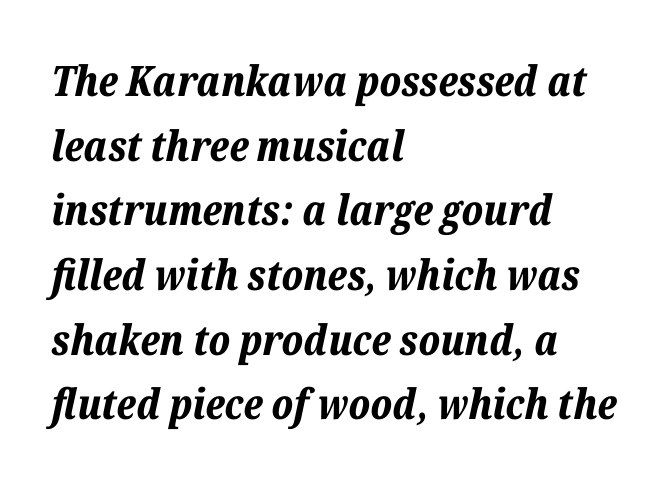
{"italic": "yes", "lean": "right", "slant_degrees": 12, "bold": "yes", "weight": "bold", "width": "normal", "stroke_contrast": "low", "x_height": "medium", "monospaced": "no", "underline": "no", "align": "left", "line_spacing": "normal", "line_spacing_ratio": 1.54, "letter_spacing": "normal", "letter_spacing_em": 0.0, "glyph_px": 42}
